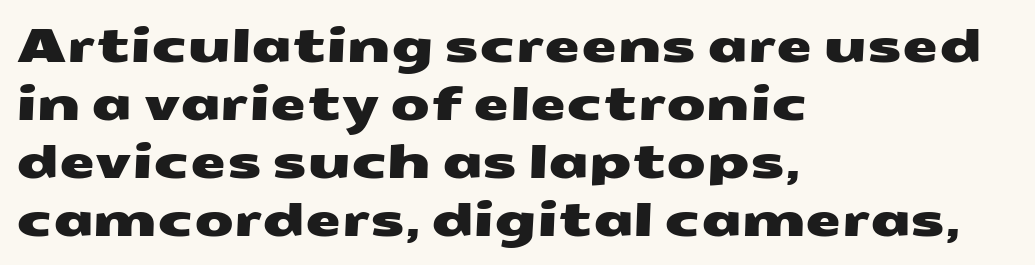
Each letter keeps its own natural width here, so spacing adapts to shape. Reading down the block, your eye returns to a fixed left position each line. Decoration check: the copy has no underline. Classification — sans serif. Tracking value appears to be zero — textbook default spacing.
